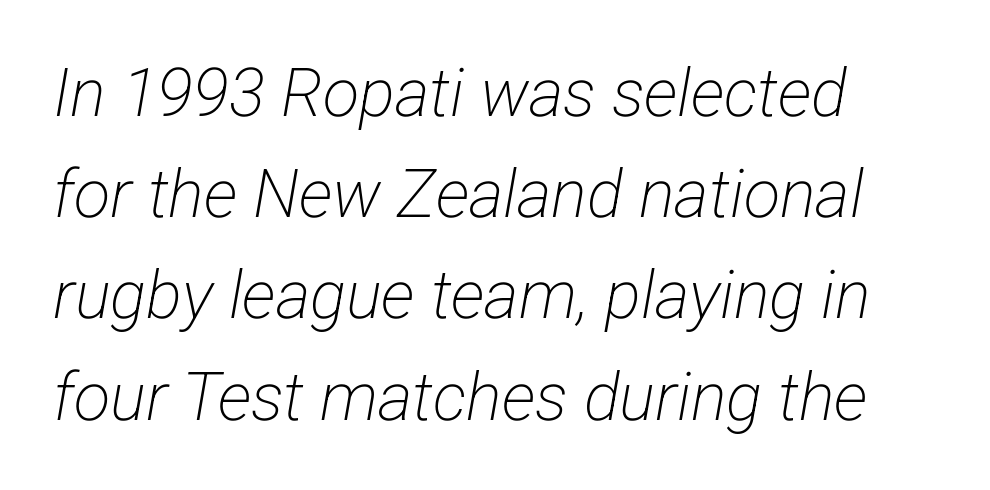
The image shows 67 px light, condensed sans-serif type; set left-aligned, normal line spacing (1.51x), normal letter spacing, not underlined; low stroke contrast and a medium x-height.
